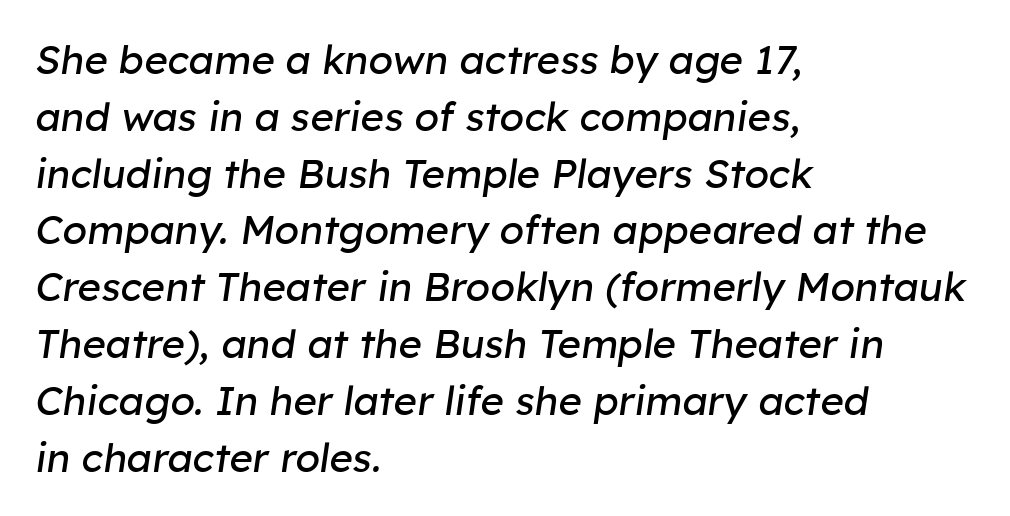
Posture: slanted. This sample uses plain, unmodified letter spacing. If you drew a ruler down the left edge, every line would touch it. Each letter keeps its own natural width here, so spacing adapts to shape.
